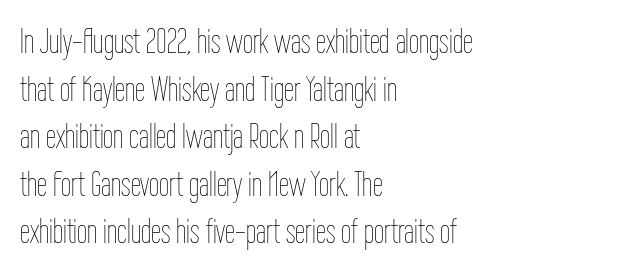
Q: Is the text bold? A: No.
Q: Is the text italic (slanted)? A: No, it is upright.
Q: Is the text underlined? A: No.
Q: How is the paragraph aligned? A: Left-aligned.
Q: Is the spacing between letters normal or unusually wide? A: Normal.
Q: Is the spacing between lines tight, normal or loose? A: Normal.
Q: Width (condensed, normal, or wide)? A: Condensed.
Q: Stroke contrast? A: Low.
Q: x-height? A: Medium.
Q: Monospaced? A: No.
